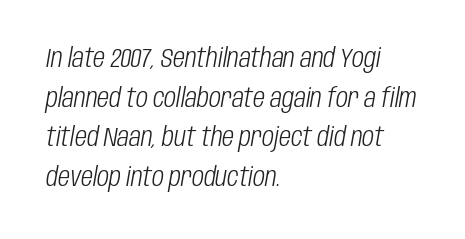
The image shows 26 px text type, italic (leaning right); set left-aligned, normal line spacing (1.52x), normal letter spacing, not underlined.
